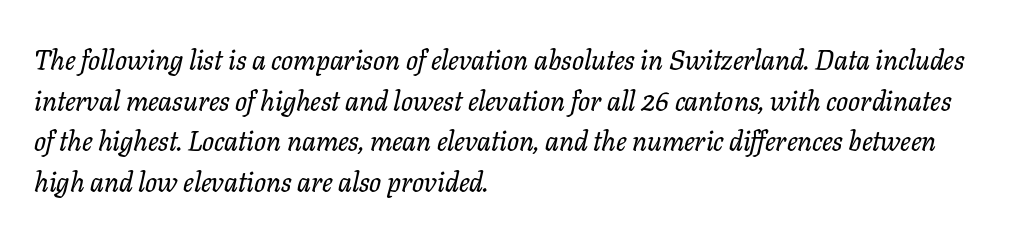
The image shows 28 px serif type, italic (leaning right); set left-aligned, normal line spacing (1.45x), normal letter spacing, not underlined; low stroke contrast and a medium x-height.
